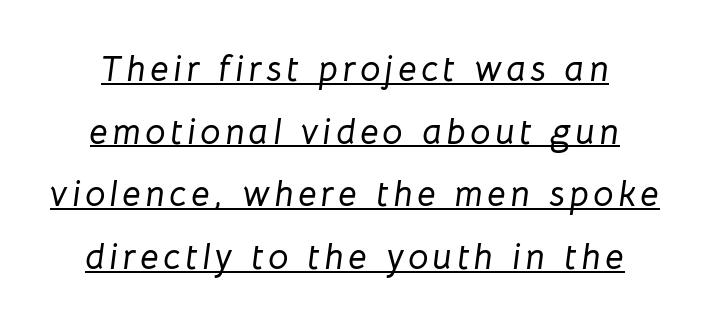
The image shows 36 px text type, italic (leaning right); set line spacing 1.74x, underlined; low stroke contrast and a medium x-height.
